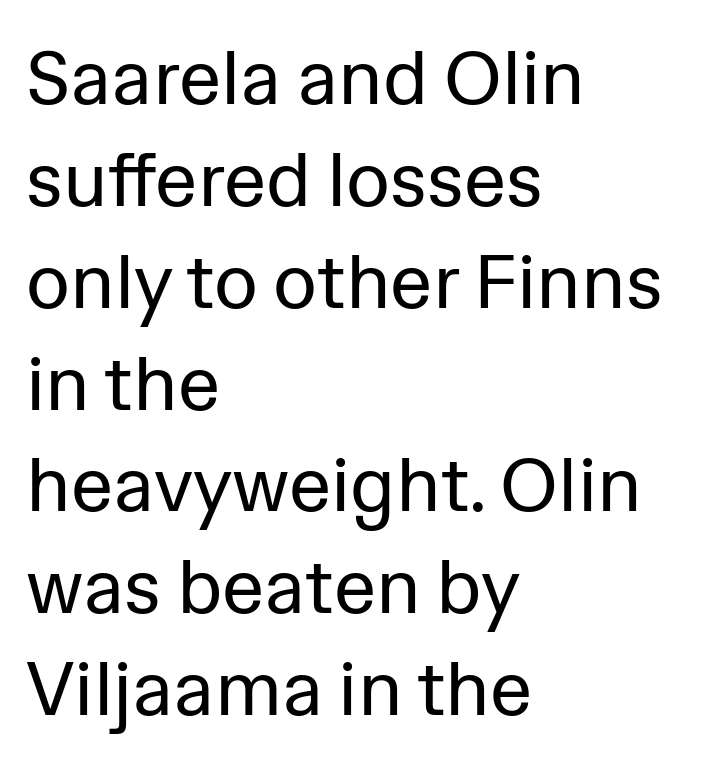
Q: Is the text bold? A: No.
Q: Is the text italic (slanted)? A: No, it is upright.
Q: Is the typeface a serif or a sans-serif typeface? A: Sans-serif.
Q: Is the text underlined? A: No.
Q: How is the paragraph aligned? A: Left-aligned.
Q: Is the spacing between letters normal or unusually wide? A: Normal.
Q: Is the spacing between lines tight, normal or loose? A: Normal.
Q: Width (condensed, normal, or wide)? A: Normal.
Q: Stroke contrast? A: Low.
Q: x-height? A: Medium.
Q: Monospaced? A: No.
